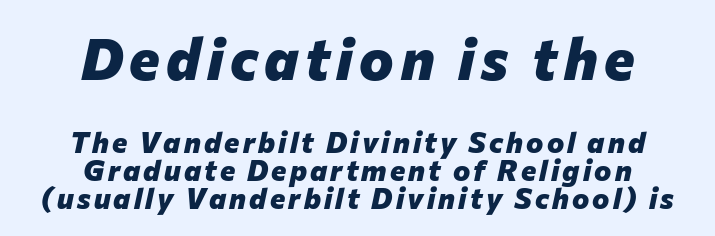
{"italic": "yes", "lean": "right", "slant_degrees": 12, "bold": "yes", "weight": "heavy", "width": "normal", "stroke_contrast": "low", "x_height": "medium", "monospaced": "no", "underline": "no", "align": "center", "line_spacing": "tight", "line_spacing_ratio": 0.96, "larger_block": "first", "size_ratio": 2.0, "glyph_px": 58}
